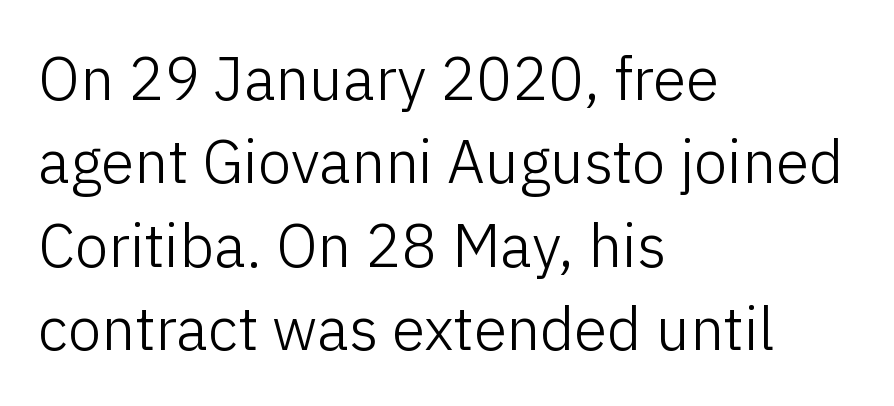
The strip under each line holds only bare page. Unbolded letterforms with no extra heft. The type is set solid horizontally, with unmodified tracking. This rendering uses left alignment, leaving the right contour irregular. The designer left line spacing at the default.
